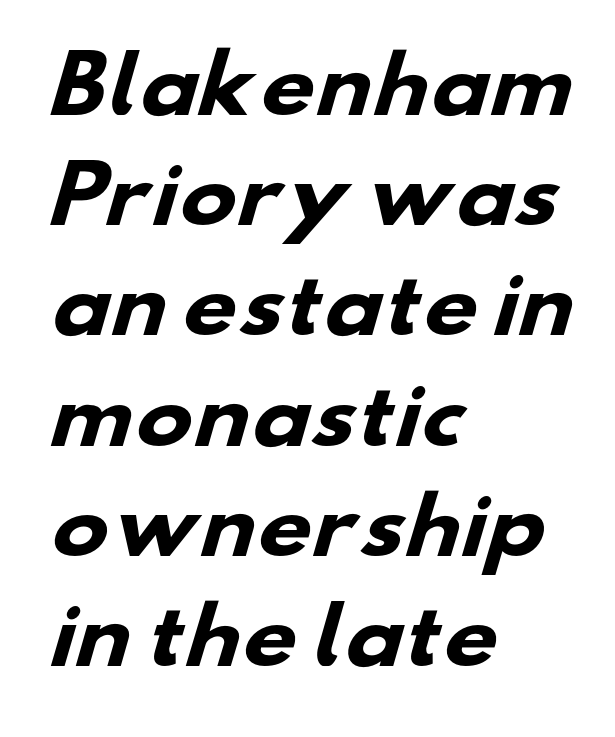
Q: Is the text bold? A: Yes.
Q: Is the typeface a serif or a sans-serif typeface? A: Sans-serif.
Q: Is the text underlined? A: No.
Q: How is the paragraph aligned? A: Left-aligned.
Q: Is the spacing between letters normal or unusually wide? A: Normal.
Q: Is the spacing between lines tight, normal or loose? A: Normal.
Q: Width (condensed, normal, or wide)? A: Wide.
Q: Stroke contrast? A: Low.
Q: x-height? A: Small.
Q: Monospaced? A: No.
